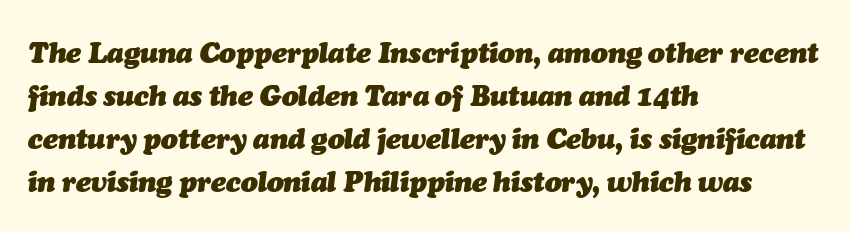
Q: Is the text bold? A: Yes.
Q: Is the text italic (slanted)? A: Yes, it leans right by about 7 degrees.
Q: Is the text underlined? A: No.
Q: How is the paragraph aligned? A: Left-aligned.
Q: Is the spacing between letters normal or unusually wide? A: Normal.
Q: Is the spacing between lines tight, normal or loose? A: Normal.
Q: Width (condensed, normal, or wide)? A: Normal.
Q: Stroke contrast? A: Medium.
Q: x-height? A: Medium.
Q: Monospaced? A: No.
